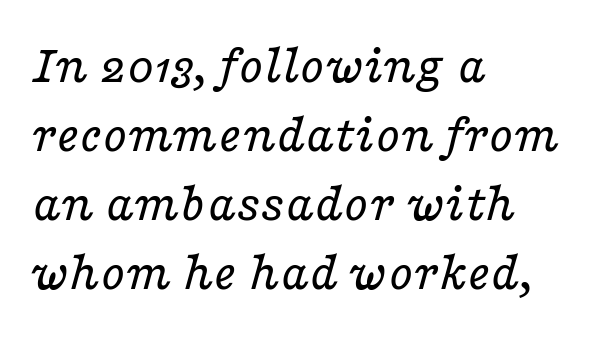
{"serif": "yes", "italic": "yes", "lean": "right", "slant_degrees": 16, "bold": "no", "weight": "regular", "width": "wide", "stroke_contrast": "low", "x_height": "medium", "monospaced": "no", "underline": "no", "align": "left", "line_spacing_ratio": 1.23, "letter_spacing": "normal", "letter_spacing_em": 0.0, "glyph_px": 56}
